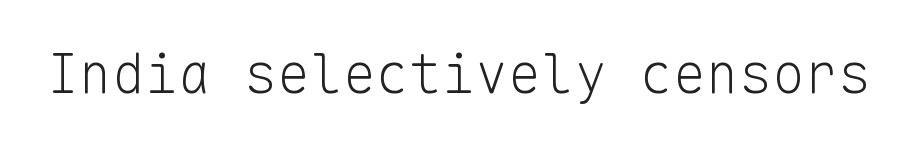
The image shows 55 px light sans-serif type, upright, monospaced; set normal letter spacing, not underlined; low stroke contrast and a medium x-height.
